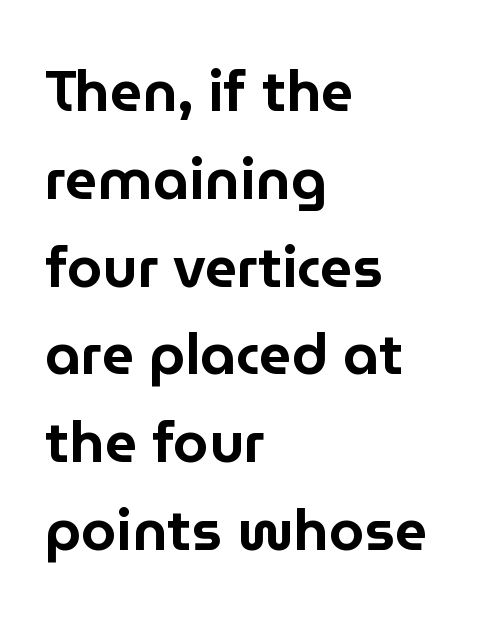
The image shows 57 px sans-serif type, upright; set left-aligned, normal line spacing (1.54x), normal letter spacing, not underlined; low stroke contrast and a medium x-height.
